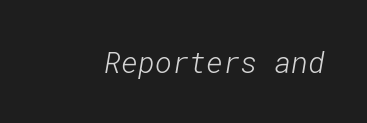
Q: Is the text bold? A: No.
Q: Is the typeface a serif or a sans-serif typeface? A: Sans-serif.
Q: Is the text underlined? A: No.
Q: Is the spacing between letters normal or unusually wide? A: Normal.
Q: Width (condensed, normal, or wide)? A: Normal.
Q: Stroke contrast? A: Low.
Q: x-height? A: Medium.
